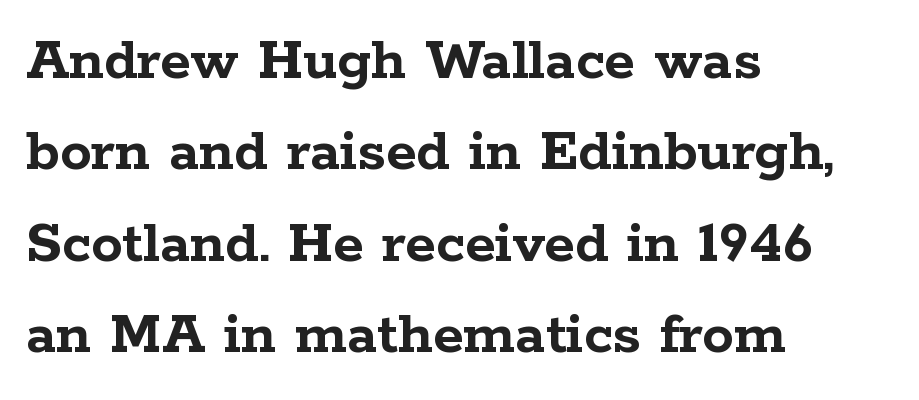
{"serif": "yes", "italic": "no", "bold": "yes", "weight": "semibold", "width": "wide", "stroke_contrast": "low", "x_height": "medium", "monospaced": "no", "underline": "no", "align": "left", "line_spacing": "normal", "line_spacing_ratio": 1.45, "letter_spacing": "normal", "letter_spacing_em": 0.0, "glyph_px": 63}
